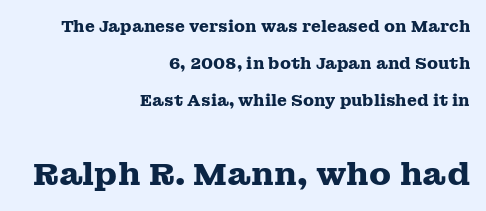
The image shows 32 px heavy, wide serif type, upright; set right-aligned, loose line spacing (2.32x), normal letter spacing, not underlined; the second (bottom) block is 2.0x larger; medium stroke contrast and a medium x-height.
